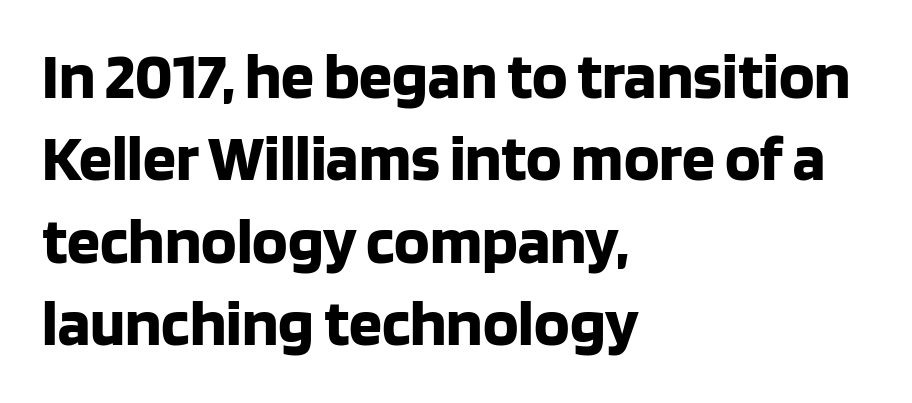
Q: Is the text bold? A: Yes.
Q: Is the text italic (slanted)? A: No, it is upright.
Q: Is the typeface a serif or a sans-serif typeface? A: Sans-serif.
Q: Is the text underlined? A: No.
Q: How is the paragraph aligned? A: Left-aligned.
Q: Is the spacing between letters normal or unusually wide? A: Normal.
Q: Is the spacing between lines tight, normal or loose? A: Normal.
Q: Width (condensed, normal, or wide)? A: Normal.
Q: Stroke contrast? A: Low.
Q: x-height? A: Large.
Q: Monospaced? A: No.
